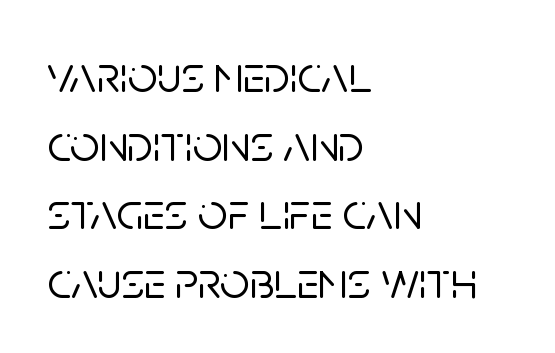
What's the leading like? Ordinary, nothing unusual. You could not count columns in this text — the font is proportionally spaced. The lettering holds an erect, upright posture throughout. What kind of face is this? One without serifs — a sans. Observe the ordinary spacing: letters are neighbours, not strangers. No word sits above an underline.
